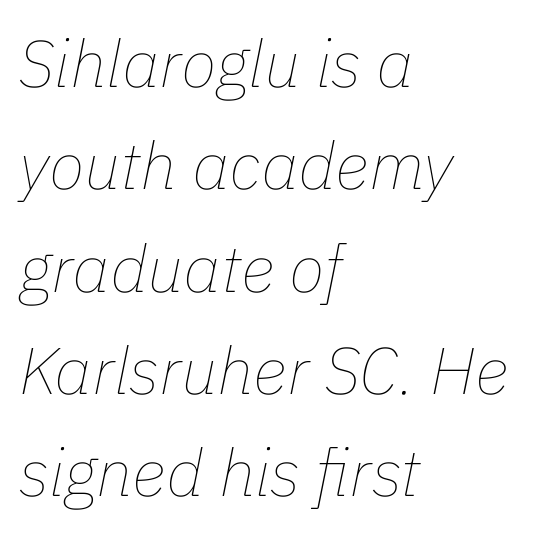
Q: Is the text bold? A: No.
Q: Is the text italic (slanted)? A: Yes, it leans right by about 11 degrees.
Q: Is the text underlined? A: No.
Q: How is the paragraph aligned? A: Left-aligned.
Q: Is the spacing between letters normal or unusually wide? A: Normal.
Q: Is the spacing between lines tight, normal or loose? A: Normal.
Q: Width (condensed, normal, or wide)? A: Normal.
Q: Stroke contrast? A: Low.
Q: x-height? A: Medium.
Q: Monospaced? A: No.
